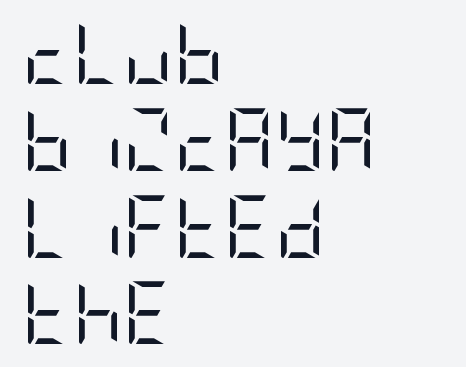
Q: Is the text bold? A: No.
Q: Is the text italic (slanted)? A: No, it is upright.
Q: Is the typeface a serif or a sans-serif typeface? A: Sans-serif.
Q: Is the text underlined? A: No.
Q: How is the paragraph aligned? A: Left-aligned.
Q: Is the spacing between letters normal or unusually wide? A: Normal.
Q: Is the spacing between lines tight, normal or loose? A: Normal.
Q: Width (condensed, normal, or wide)? A: Condensed.
Q: Stroke contrast? A: Low.
Q: x-height? A: Large.
